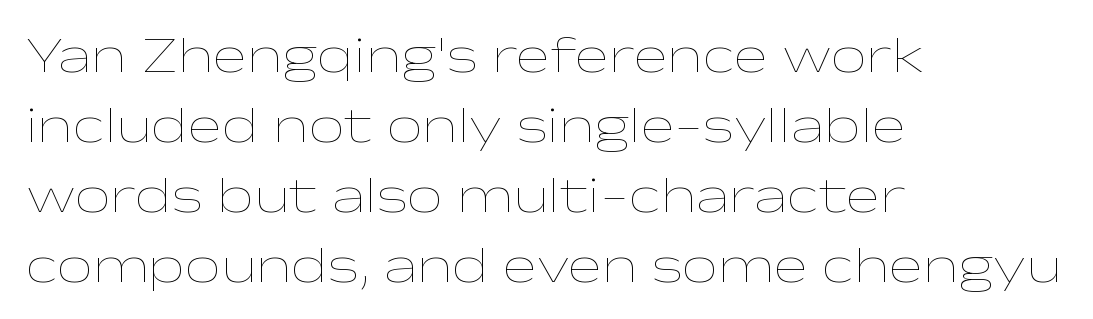
The image shows 51 px thin, wide type, upright; set left-aligned, normal line spacing (1.37x), normal letter spacing, not underlined; low stroke contrast and a medium x-height.
